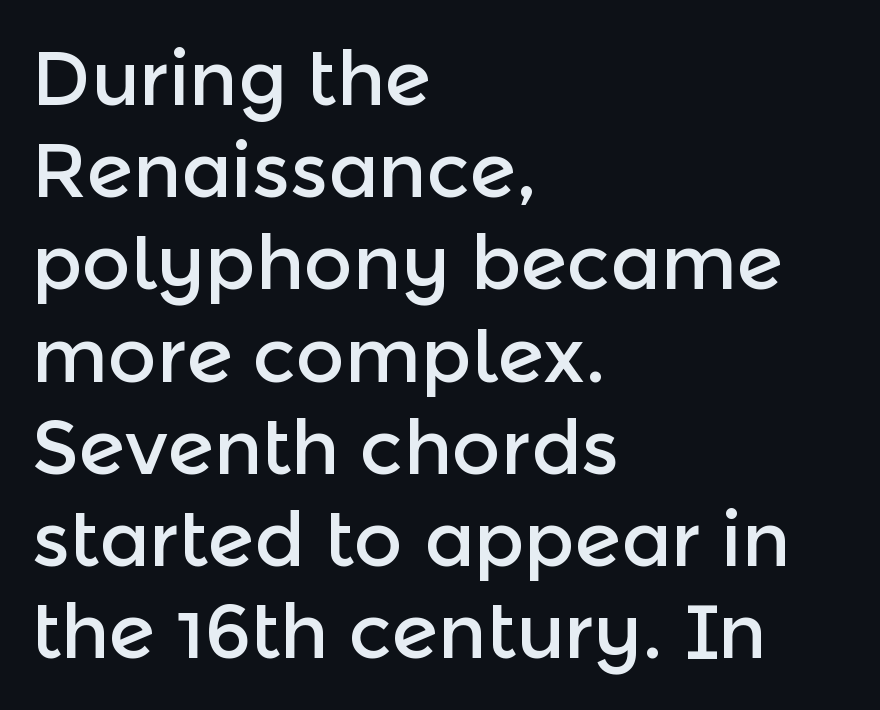
{"serif": "no", "italic": "no", "width": "normal", "x_height": "medium", "monospaced": "no", "underline": "no", "align": "left", "line_spacing_ratio": 1.23, "letter_spacing": "normal", "letter_spacing_em": 0.0, "glyph_px": 75}
